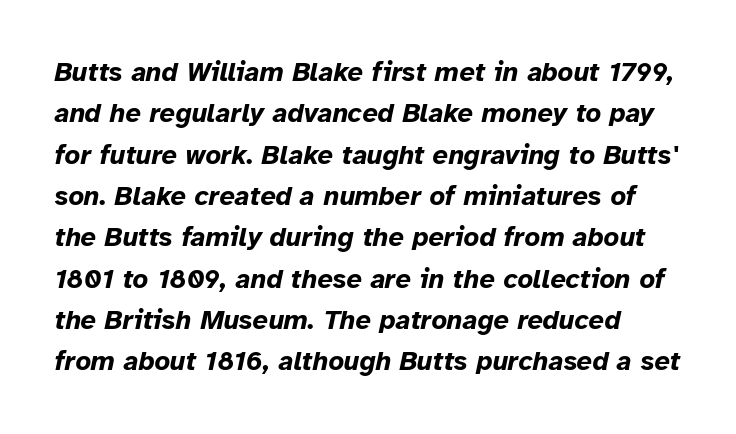
{"italic": "yes", "lean": "right", "slant_degrees": 12, "bold": "yes", "underline": "no", "line_spacing": "normal", "line_spacing_ratio": 1.53, "letter_spacing": "normal", "letter_spacing_em": 0.0, "glyph_px": 27}
